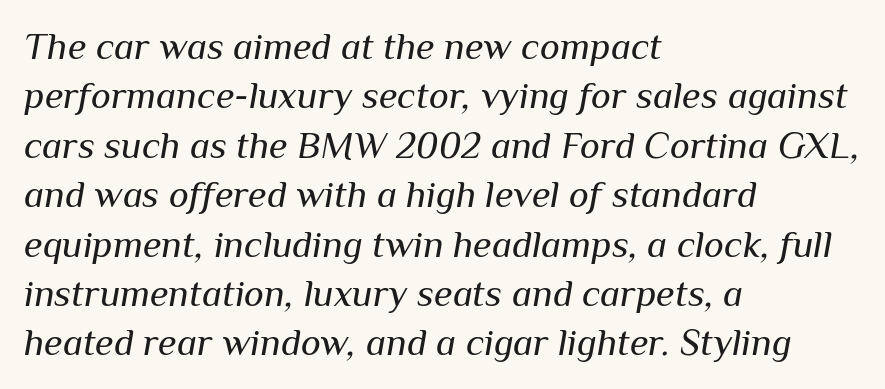
The image shows 38 px regular-weight type, italic (leaning right); set left-aligned, normal line spacing (1.3x), normal letter spacing, not underlined; medium stroke contrast and a medium x-height.
